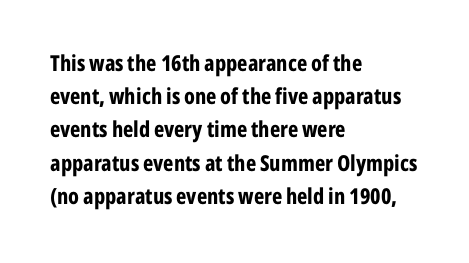
{"italic": "no", "bold": "yes", "underline": "no", "align": "left", "line_spacing": "normal", "line_spacing_ratio": 1.51, "letter_spacing": "normal", "letter_spacing_em": 0.0, "glyph_px": 22}
